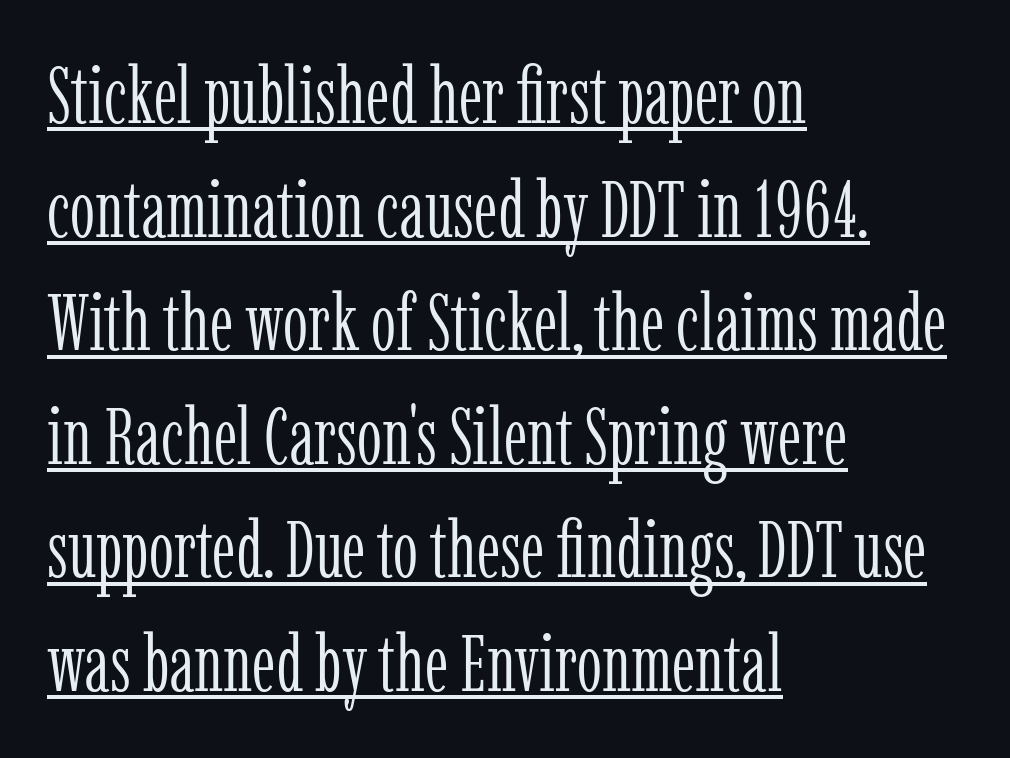
Think of a printed novel: that variable character pitch is what you see here. Weight: not bold — regular or lighter. These lines sit exactly where default settings would place them. Quick note: underline on. Between one letter and the next there's only the usual sliver of space.
